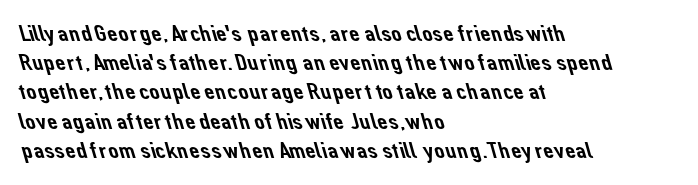
{"underline": "no", "align": "left", "line_spacing": "normal", "line_spacing_ratio": 1.27, "letter_spacing": "normal", "letter_spacing_em": 0.0, "glyph_px": 23}
